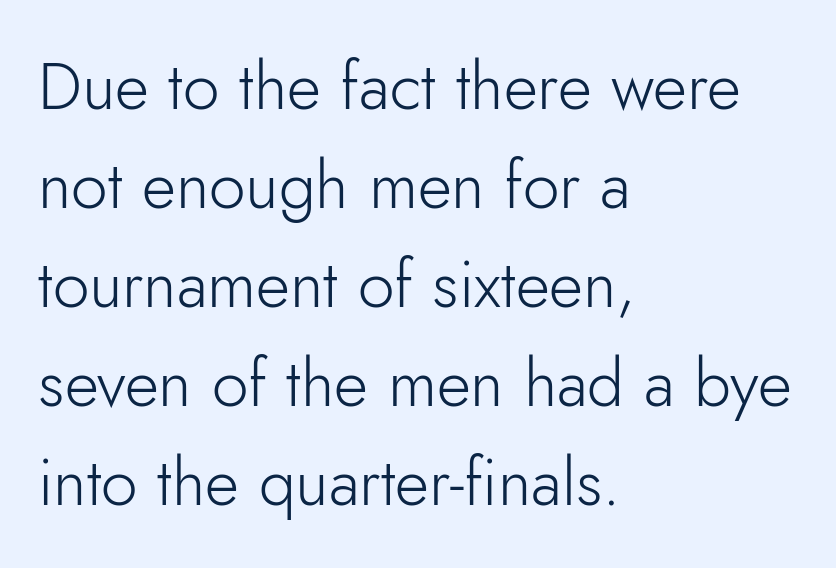
The string is rendered with underlining switched off. The paragraph shown leans on its left margin. What kind of face is this? One without serifs — a sans. The strokes are not fattened; the text isn't bold. The leading is moderate, giving the passage an even texture.
